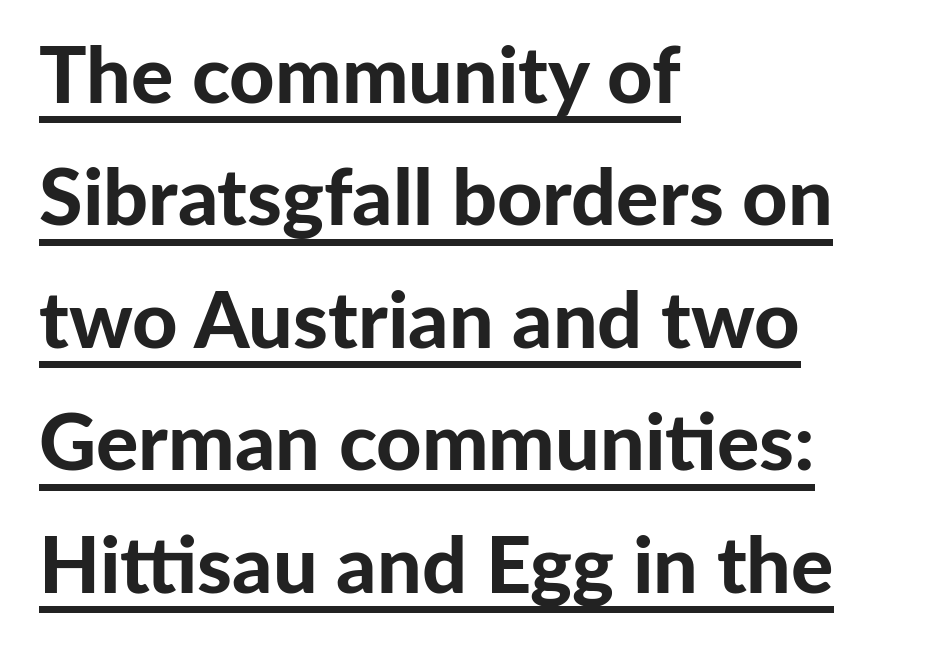
{"serif": "no", "italic": "no", "bold": "yes", "weight": "bold", "width": "normal", "stroke_contrast": "low", "x_height": "medium", "monospaced": "no", "underline": "yes", "align": "left", "line_spacing": "normal", "line_spacing_ratio": 1.55, "letter_spacing": "normal", "letter_spacing_em": 0.0, "glyph_px": 79}
